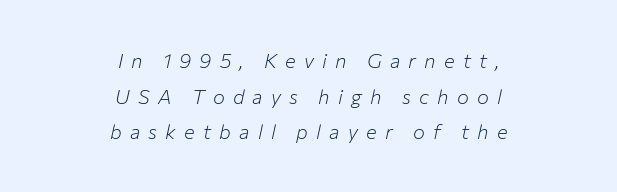
The text carries the slant typical of an italic or oblique font. The typesetting does not lean heavy: it is not bold. Every row of glyphs is offset so its center matches the block's center. Letters rest on an invisible, unmarked baseline. These lines have a slow, spaced-out rhythm from letter to letter.
